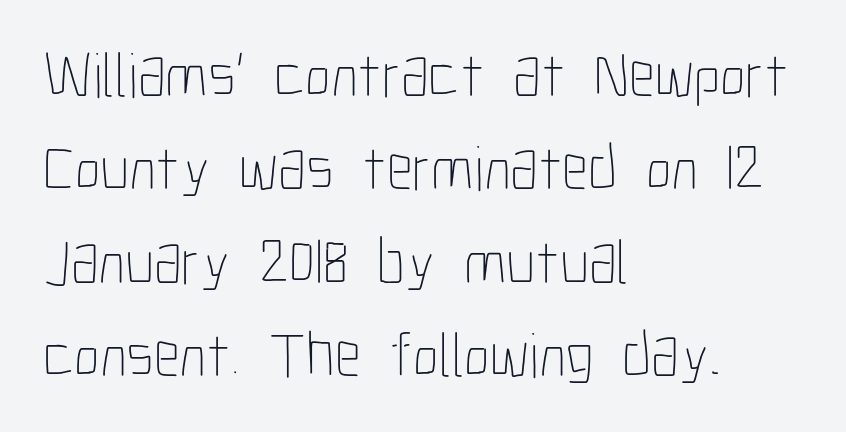
Q: Is the text bold? A: No.
Q: Is the text italic (slanted)? A: No, it is upright.
Q: Is the text underlined? A: No.
Q: How is the paragraph aligned? A: Left-aligned.
Q: Is the spacing between letters normal or unusually wide? A: Normal.
Q: Is the spacing between lines tight, normal or loose? A: Normal.
Q: Width (condensed, normal, or wide)? A: Condensed.
Q: Stroke contrast? A: Low.
Q: x-height? A: Medium.
Q: Monospaced? A: No.
